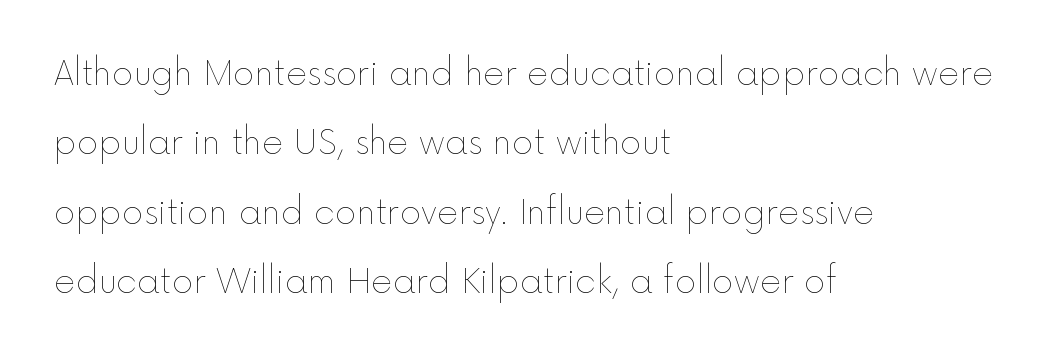
{"italic": "no", "bold": "no", "weight": "thin", "width": "normal", "x_height": "medium", "monospaced": "no", "underline": "no", "align": "left", "line_spacing": "loose", "line_spacing_ratio": 2.1, "letter_spacing": "normal", "letter_spacing_em": 0.0, "glyph_px": 33}
